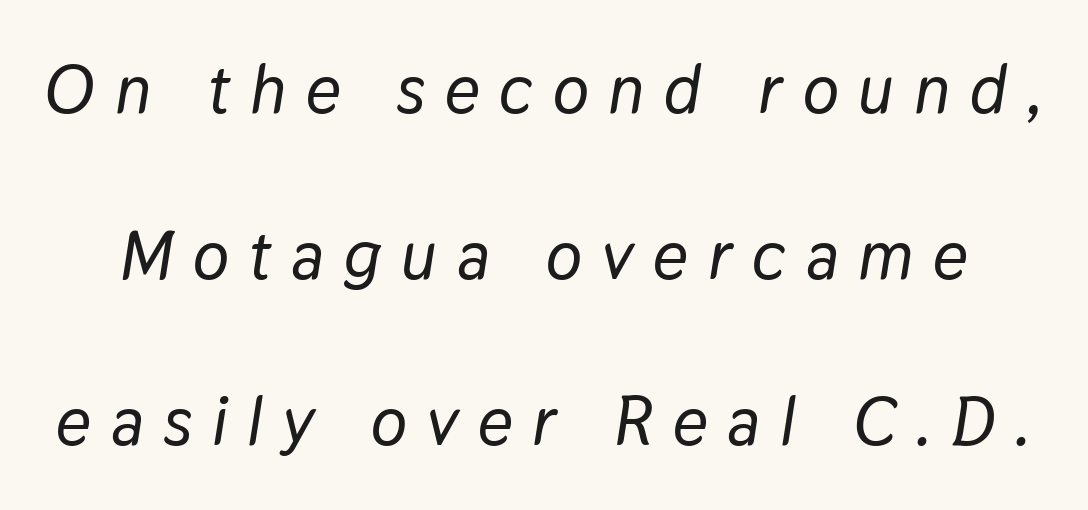
Every character sits at an angle, as italics do. The letters advance in unequal steps, a hallmark of proportional type. Tracking value appears strongly positive — letters spread wide. The line-height multiplier appears high, well above default. The strip under each line holds only bare page.
